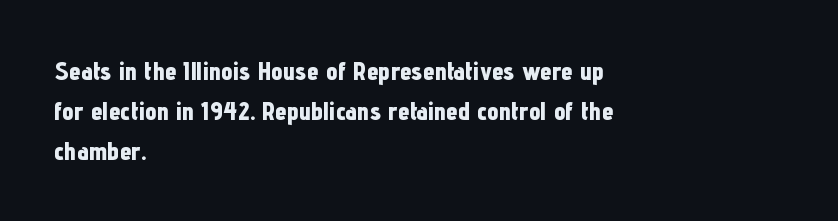
Plenty of ink on the page — the face is bold. Vertical spacing — default. Descenders hang freely into open space. All the whitespace from short lines collects on the right. This rendering leaves character spacing at its baseline value. Do the letters lean? They stand straight.
